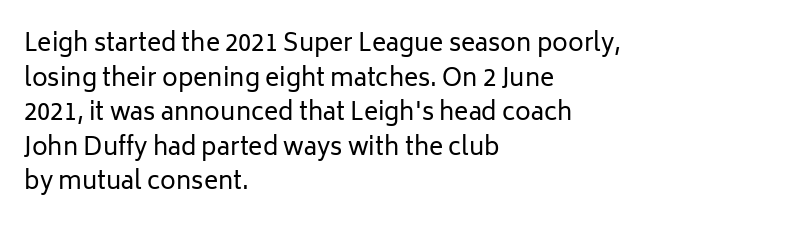
Regarding leading, the lines here are spaced in the standard way. The letters look calm and open, with moderate or lighter stems. Layout note: lines flush left. The rendering keeps characters at their native spacing. The lettering stays uniformly vertical, giving the passage a roman look. Underline: absent.
